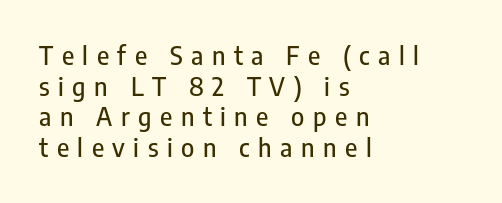
Rendered with straight, roman letterforms. No word sits above an underline. The passage shown has open, widely tracked lettering throughout. Short and long lines alike share a common starting point at left.
